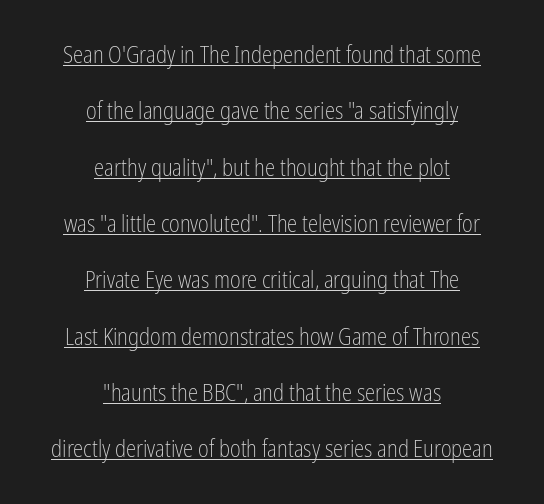
The typeface has the unassuming heft of standard copy or less. What stands out about the letter spacing? Nothing — it is the standard amount. The block of text is sparse from top to bottom, with ample space between rows. Do the letters lean? They stand straight.
